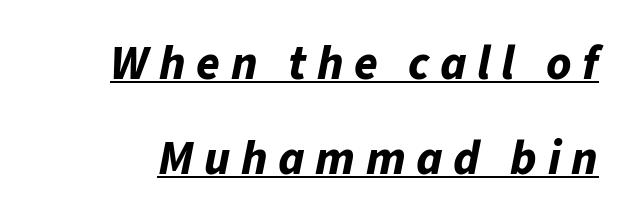
The image shows 48 px bold type, italic (leaning right); set loose line spacing (1.98x), unusually wide letter spacing (+0.22 em), underlined; low stroke contrast and a medium x-height.
